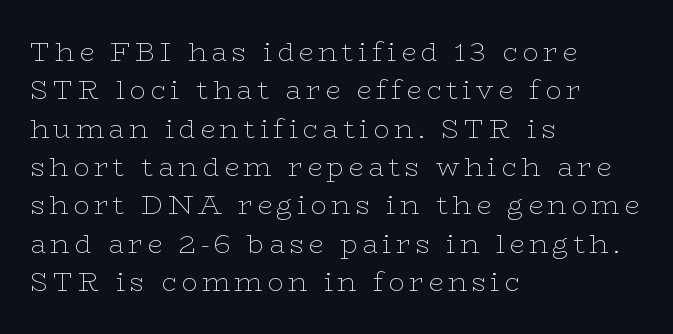
The strip under each line holds only bare page. A student would call this left alignment; a typographer would say flush left, rag right. The vertical gap from one line to the next is medium. Upright lettering throughout. Nothing heavy about these letters — not bold at all.
